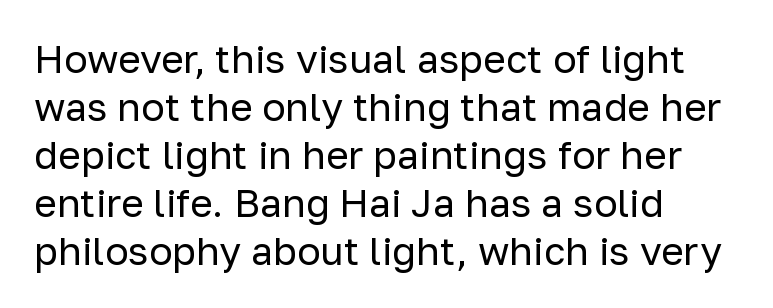
{"serif": "no", "italic": "no", "bold": "no", "weight": "regular", "width": "normal", "stroke_contrast": "low", "x_height": "medium", "monospaced": "no", "underline": "no", "align": "left", "line_spacing_ratio": 1.23, "letter_spacing": "normal", "letter_spacing_em": 0.0, "glyph_px": 39}
